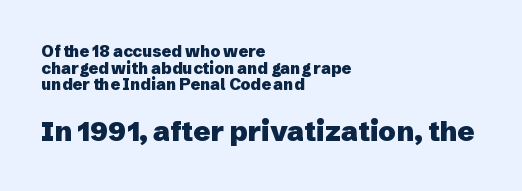
Q: Is the text bold? A: Yes.
Q: Is the text italic (slanted)? A: No, it is upright.
Q: Is the typeface a serif or a sans-serif typeface? A: Sans-serif.
Q: Is the text underlined? A: No.
Q: How is the paragraph aligned? A: Left-aligned.
Q: Is the spacing between letters normal or unusually wide? A: Normal.
Q: Is the spacing between lines tight, normal or loose? A: Tight.
Q: Which block of text is set in a larger size, the first (top) or the second (bottom)? A: The second (bottom) one.
Q: Width (condensed, normal, or wide)? A: Normal.
Q: Stroke contrast? A: Low.
Q: x-height? A: Medium.
Q: Monospaced? A: No.
